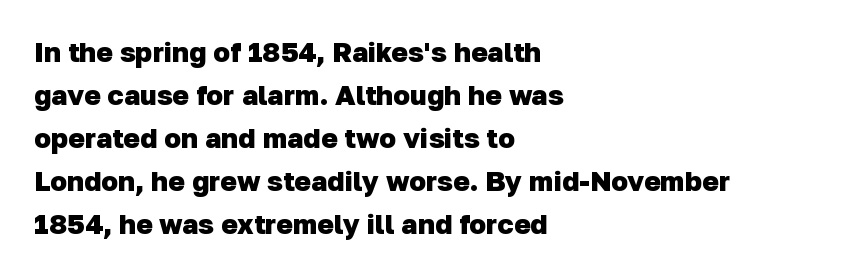
{"serif": "no", "bold": "yes", "weight": "heavy", "width": "normal", "stroke_contrast": "low", "x_height": "medium", "monospaced": "no", "underline": "no", "align": "left", "line_spacing": "normal", "line_spacing_ratio": 1.54, "letter_spacing": "normal", "letter_spacing_em": 0.0, "glyph_px": 28}
